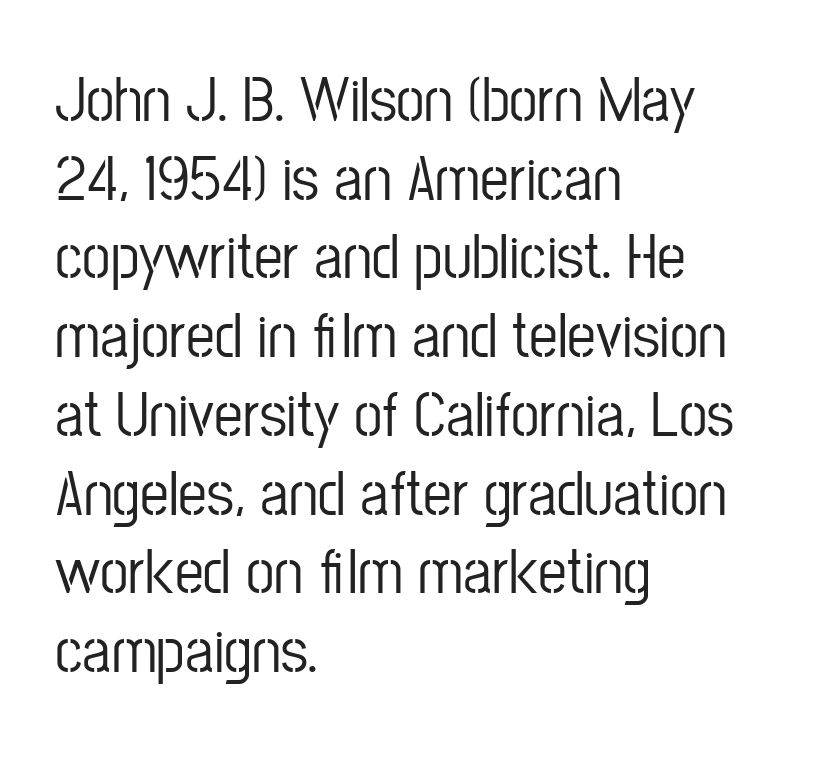
{"serif": "no", "italic": "no", "width": "condensed", "stroke_contrast": "low", "x_height": "medium", "monospaced": "no", "underline": "no", "align": "left", "line_spacing_ratio": 1.23, "letter_spacing": "normal", "letter_spacing_em": 0.0, "glyph_px": 64}
